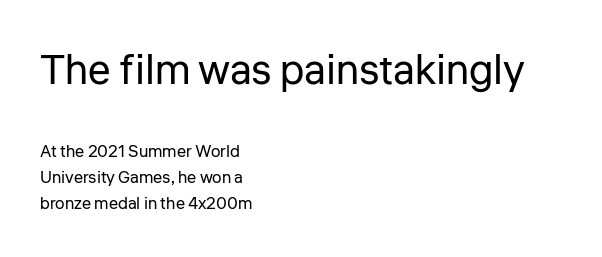
Q: Is the text bold? A: No.
Q: Is the text italic (slanted)? A: No, it is upright.
Q: Is the typeface a serif or a sans-serif typeface? A: Sans-serif.
Q: Is the text underlined? A: No.
Q: How is the paragraph aligned? A: Left-aligned.
Q: Is the spacing between letters normal or unusually wide? A: Normal.
Q: Is the spacing between lines tight, normal or loose? A: Normal.
Q: Which block of text is set in a larger size, the first (top) or the second (bottom)? A: The first (top) one.
Q: Width (condensed, normal, or wide)? A: Normal.
Q: Stroke contrast? A: Low.
Q: x-height? A: Medium.
Q: Monospaced? A: No.
